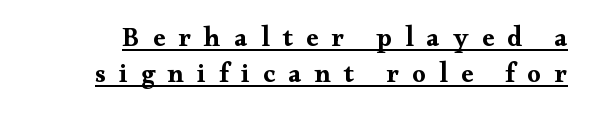
{"italic": "no", "bold": "yes", "underline": "yes", "line_spacing": "normal", "line_spacing_ratio": 1.34, "letter_spacing": "wide", "letter_spacing_em": 0.49, "glyph_px": 27}
